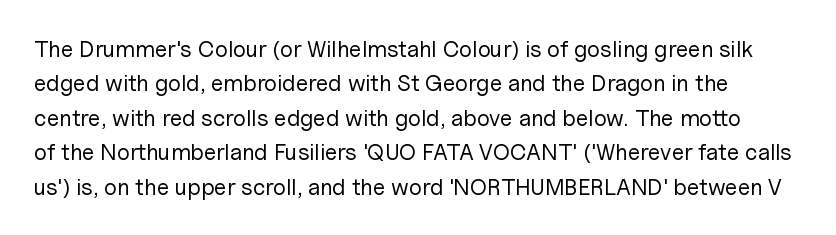
{"italic": "no", "bold": "no", "underline": "no", "line_spacing": "normal", "line_spacing_ratio": 1.5, "letter_spacing": "normal", "letter_spacing_em": 0.0, "glyph_px": 23}
